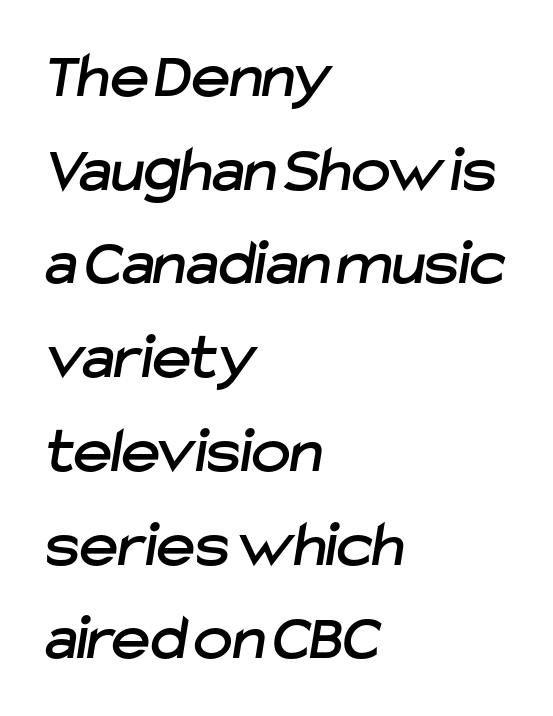
This sample has the flowing, uneven cadence of proportional lettering. Descenders are the only things crossing below the line. This sample is left-justified, so line endings fall wherever the words run out. Students, observe: this is what conventionally led text looks like.
